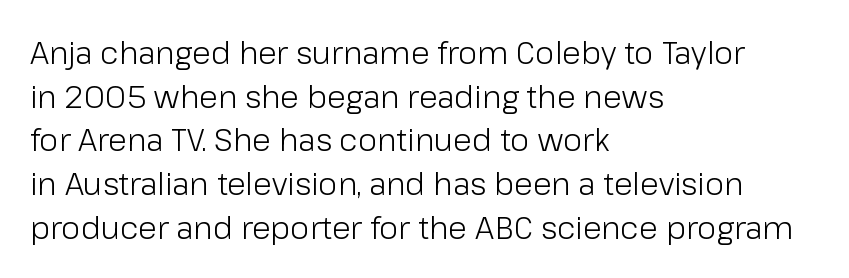
Q: Is the text bold? A: No.
Q: Is the text italic (slanted)? A: No, it is upright.
Q: Is the typeface a serif or a sans-serif typeface? A: Sans-serif.
Q: Is the text underlined? A: No.
Q: How is the paragraph aligned? A: Left-aligned.
Q: Is the spacing between letters normal or unusually wide? A: Normal.
Q: Is the spacing between lines tight, normal or loose? A: Normal.
Q: Width (condensed, normal, or wide)? A: Normal.
Q: Stroke contrast? A: Low.
Q: x-height? A: Medium.
Q: Monospaced? A: No.
